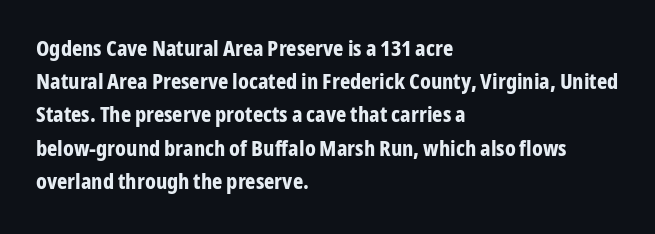
Leading matches the norm, producing a regular column. The area under the type is left untouched. Does extra space separate the letters? No, they use regular spacing. These lines were composed using upright roman letters.
